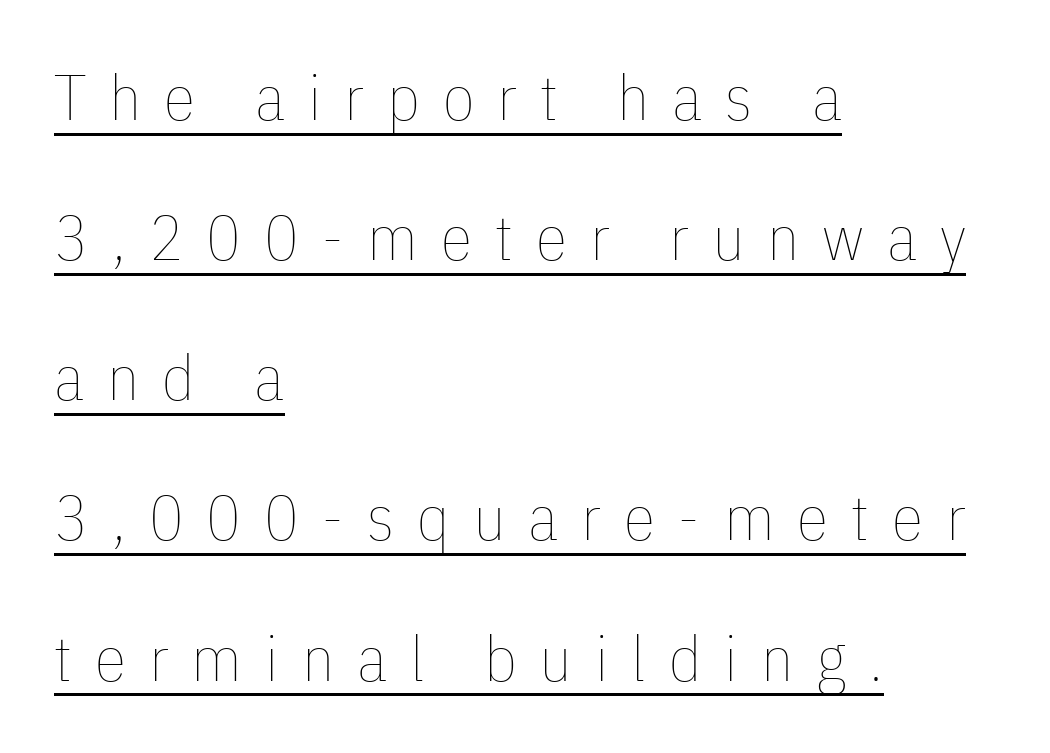
Q: Is the text bold? A: No.
Q: Is the text italic (slanted)? A: No, it is upright.
Q: Is the text underlined? A: Yes.
Q: How is the paragraph aligned? A: Left-aligned.
Q: Is the spacing between letters normal or unusually wide? A: Unusually wide.
Q: Is the spacing between lines tight, normal or loose? A: Loose.
Q: Width (condensed, normal, or wide)? A: Condensed.
Q: Stroke contrast? A: Low.
Q: x-height? A: Medium.
Q: Monospaced? A: No.
